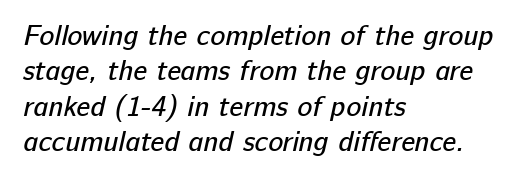
Q: Is the text bold? A: No.
Q: Is the typeface a serif or a sans-serif typeface? A: Sans-serif.
Q: Is the text underlined? A: No.
Q: How is the paragraph aligned? A: Left-aligned.
Q: Is the spacing between letters normal or unusually wide? A: Normal.
Q: Is the spacing between lines tight, normal or loose? A: Normal.
Q: Width (condensed, normal, or wide)? A: Normal.
Q: Stroke contrast? A: Low.
Q: x-height? A: Medium.
Q: Monospaced? A: No.
